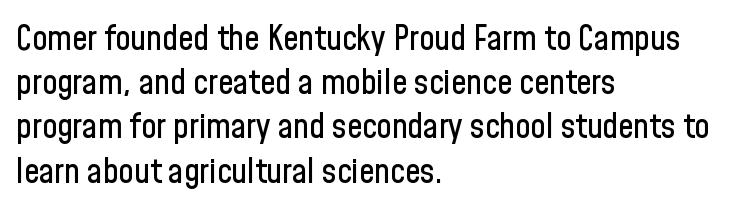
Q: Is the text italic (slanted)? A: No, it is upright.
Q: Is the typeface a serif or a sans-serif typeface? A: Sans-serif.
Q: Is the text underlined? A: No.
Q: How is the paragraph aligned? A: Left-aligned.
Q: Is the spacing between letters normal or unusually wide? A: Normal.
Q: Is the spacing between lines tight, normal or loose? A: Normal.
Q: Width (condensed, normal, or wide)? A: Condensed.
Q: Stroke contrast? A: Low.
Q: x-height? A: Medium.
Q: Monospaced? A: No.
